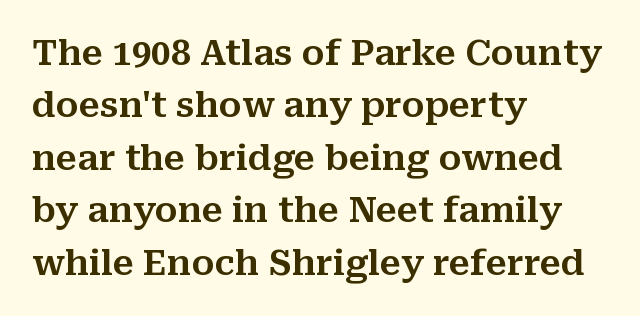
The image shows 35 px serif type, upright; set left-aligned, normal line spacing (1.5x), normal letter spacing, not underlined; medium stroke contrast and a medium x-height.
